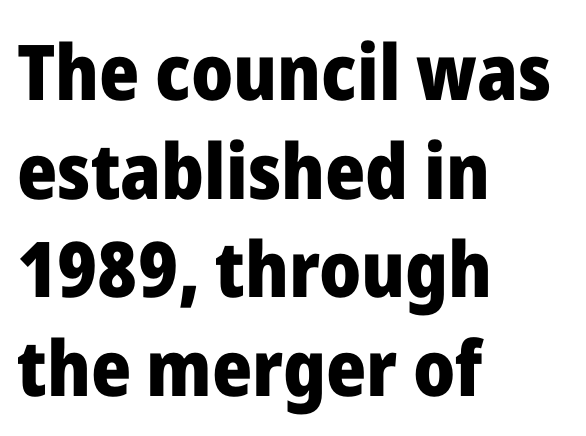
Q: Is the text bold? A: Yes.
Q: Is the text italic (slanted)? A: No, it is upright.
Q: Is the typeface a serif or a sans-serif typeface? A: Sans-serif.
Q: Is the text underlined? A: No.
Q: How is the paragraph aligned? A: Left-aligned.
Q: Is the spacing between letters normal or unusually wide? A: Normal.
Q: Is the spacing between lines tight, normal or loose? A: Normal.
Q: Width (condensed, normal, or wide)? A: Normal.
Q: Stroke contrast? A: Low.
Q: x-height? A: Medium.
Q: Monospaced? A: No.
